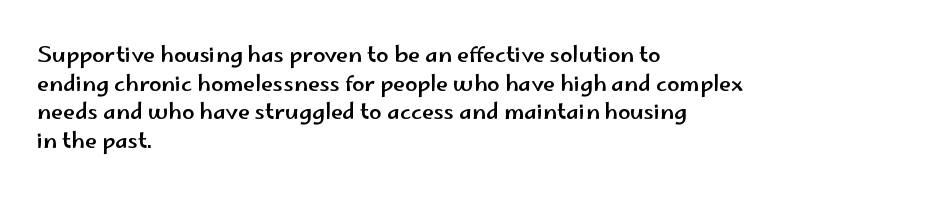
The image shows 22 px text type, upright; set left-aligned, normal line spacing (1.3x), normal letter spacing, not underlined.
